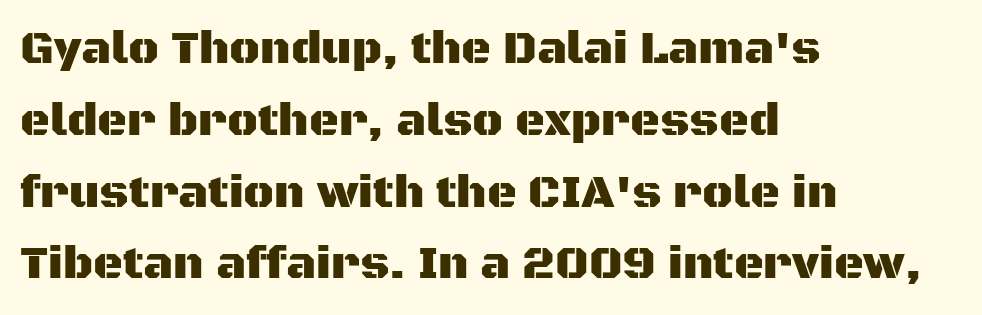
{"serif": "no", "italic": "no", "width": "normal", "stroke_contrast": "medium", "x_height": "large", "monospaced": "no", "underline": "no", "align": "left", "line_spacing": "normal", "line_spacing_ratio": 1.56, "letter_spacing": "normal", "letter_spacing_em": 0.0, "glyph_px": 46}
